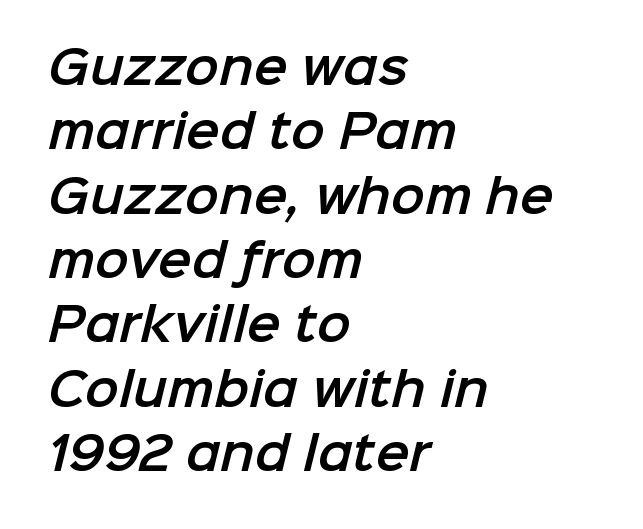
Q: Is the typeface a serif or a sans-serif typeface? A: Sans-serif.
Q: Is the text underlined? A: No.
Q: How is the paragraph aligned? A: Left-aligned.
Q: Is the spacing between letters normal or unusually wide? A: Normal.
Q: Is the spacing between lines tight, normal or loose? A: Normal.
Q: Width (condensed, normal, or wide)? A: Normal.
Q: Stroke contrast? A: Low.
Q: x-height? A: Medium.
Q: Monospaced? A: No.
